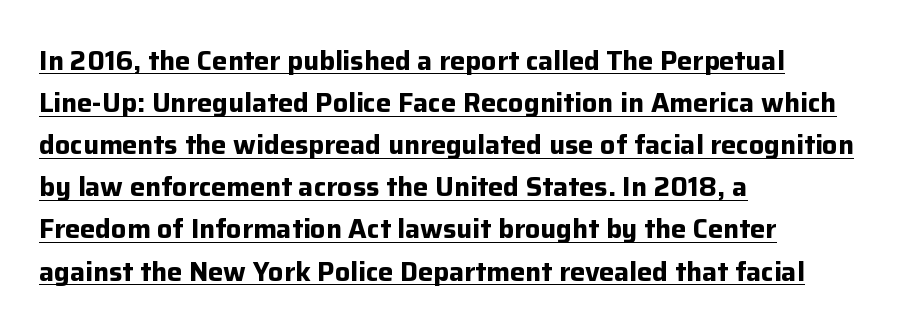
{"italic": "no", "bold": "yes", "underline": "yes", "align": "left", "line_spacing": "normal", "line_spacing_ratio": 1.56, "letter_spacing": "normal", "letter_spacing_em": 0.0, "glyph_px": 27}
